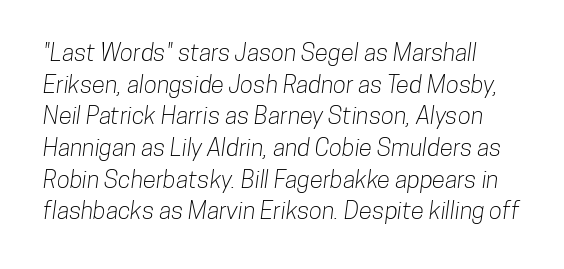
Beneath every word, the page is bare. Students, note that the glyphs here touch the page at normal intervals. Vertical spacing — default.
